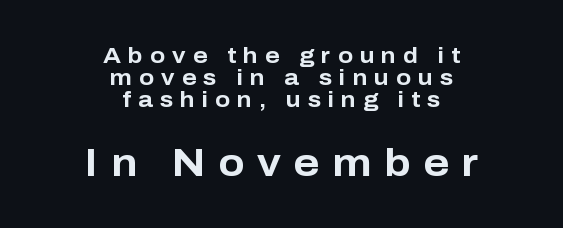
Q: Is the text bold? A: Yes.
Q: Is the text italic (slanted)? A: No, it is upright.
Q: Is the typeface a serif or a sans-serif typeface? A: Sans-serif.
Q: Is the text underlined? A: No.
Q: How is the paragraph aligned? A: Centered.
Q: Is the spacing between letters normal or unusually wide? A: Unusually wide.
Q: Is the spacing between lines tight, normal or loose? A: Tight.
Q: Which block of text is set in a larger size, the first (top) or the second (bottom)? A: The second (bottom) one.
Q: Width (condensed, normal, or wide)? A: Normal.
Q: Stroke contrast? A: Low.
Q: x-height? A: Medium.
Q: Monospaced? A: No.
